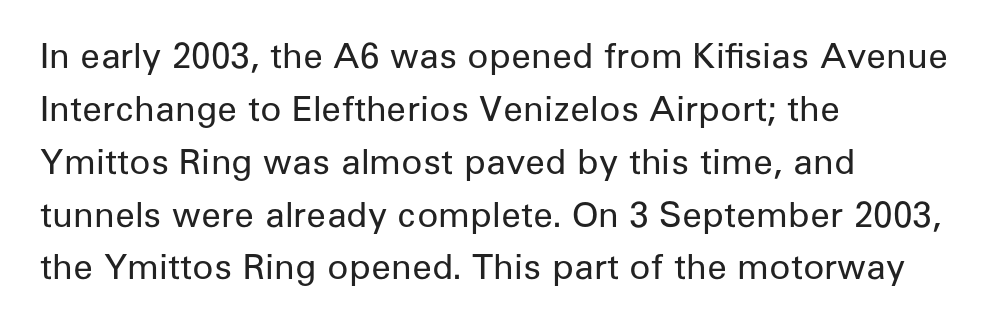
The font sits on the lighter half of the weight spectrum, regular included. Do the characters align in a grid? No, the font is proportional. Regarding serifs, this sample does without them. Notice how the passage keeps a crisp vertical edge on the left only.
